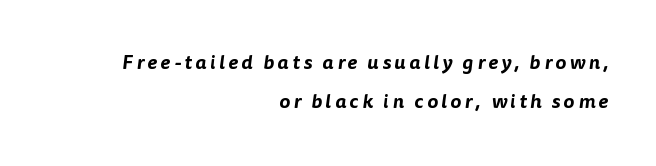
Q: Is the text underlined? A: No.
Q: How is the paragraph aligned? A: Right-aligned.
Q: Is the spacing between lines tight, normal or loose? A: Loose.
